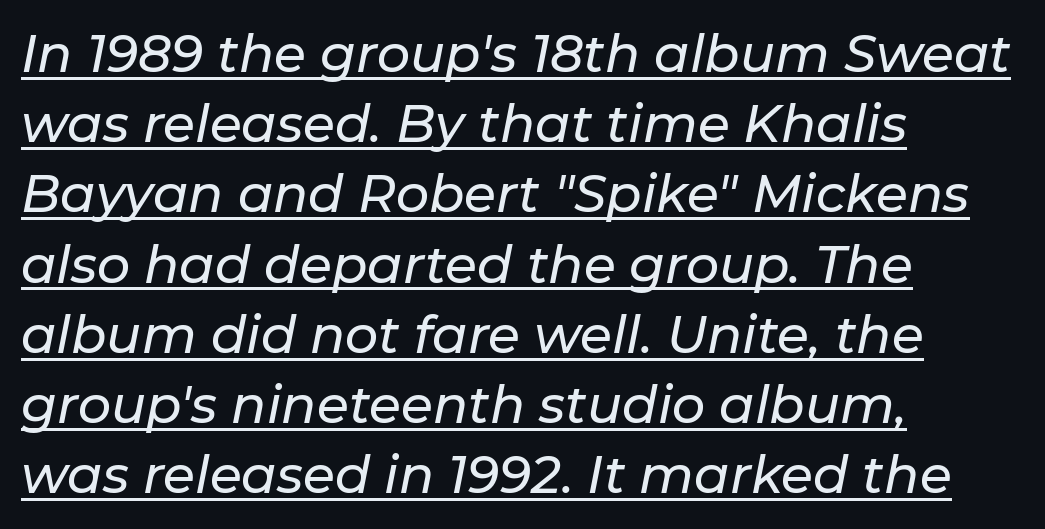
The typesetter chose a ragged-right arrangement here. Note the varied advance widths — an 'i' is clearly narrower than an 'm'. Does extra space separate the letters? No, they use regular spacing. What decoration does the sample have? An underline. The typography opts for an oblique posture over an upright one. Compared with typical paragraphs, the rows here are spaced about the same.
